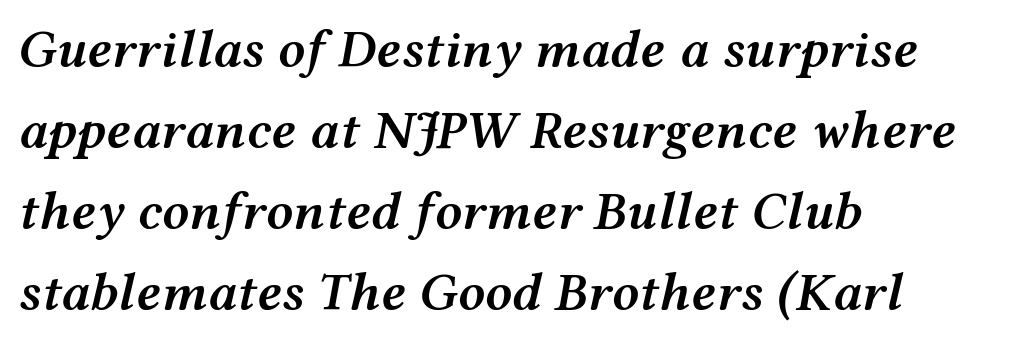
The image shows 54 px semibold, wide type, italic (leaning right); set left-aligned, normal line spacing (1.5x), normal letter spacing, not underlined; medium stroke contrast and a medium x-height.
